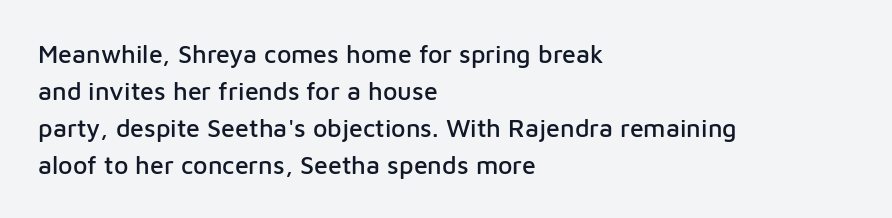
Q: Is the text italic (slanted)? A: No, it is upright.
Q: Is the text underlined? A: No.
Q: How is the paragraph aligned? A: Left-aligned.
Q: Is the spacing between letters normal or unusually wide? A: Normal.
Q: Is the spacing between lines tight, normal or loose? A: Normal.
